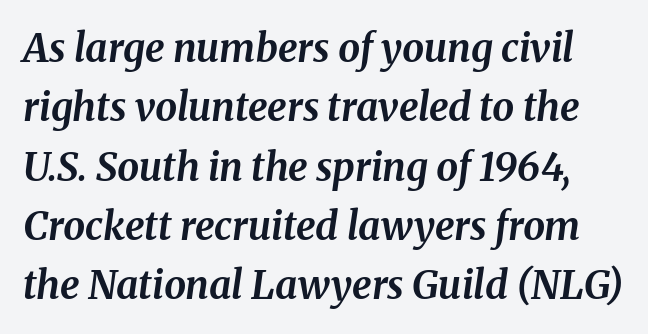
{"italic": "yes", "lean": "right", "slant_degrees": 8, "bold": "yes", "weight": "bold", "width": "normal", "stroke_contrast": "medium", "x_height": "medium", "monospaced": "no", "underline": "no", "line_spacing": "normal", "line_spacing_ratio": 1.52, "letter_spacing": "normal", "letter_spacing_em": 0.0, "glyph_px": 39}
